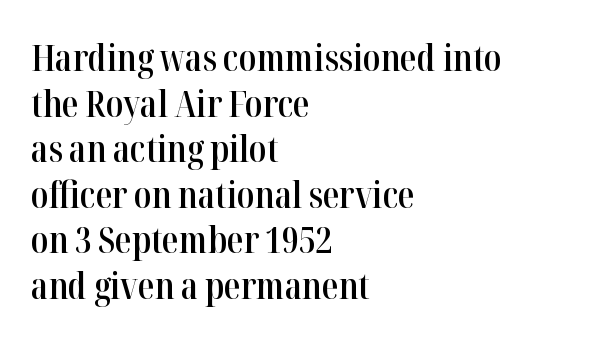
Q: Is the text bold? A: Semi-bold.
Q: Is the text italic (slanted)? A: No, it is upright.
Q: Is the typeface a serif or a sans-serif typeface? A: Serif.
Q: Is the text underlined? A: No.
Q: How is the paragraph aligned? A: Left-aligned.
Q: Is the spacing between letters normal or unusually wide? A: Normal.
Q: Width (condensed, normal, or wide)? A: Condensed.
Q: Stroke contrast? A: High.
Q: x-height? A: Medium.
Q: Monospaced? A: No.
